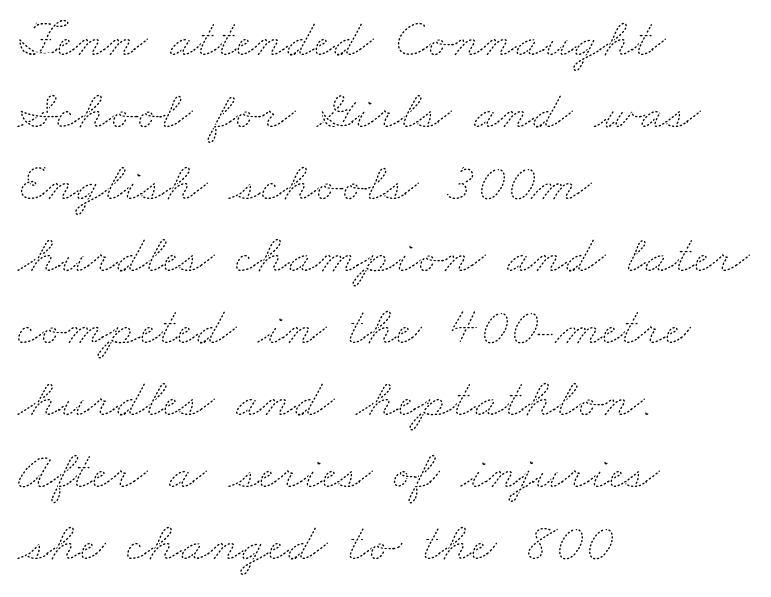
There is no visible air inserted between adjacent glyphs. Successive baselines arrive at the customary interval. Teacher's note: observe the even left margin — that is flush-left alignment. The strip under each line holds only bare page. Varying glyph widths throughout — classic text-font behaviour. The face looks like a standard text weight, possibly lighter.
